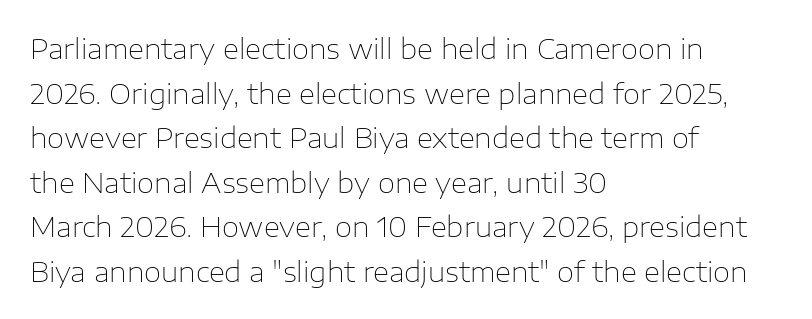
{"serif": "no", "italic": "no", "bold": "no", "weight": "thin", "width": "normal", "stroke_contrast": "low", "x_height": "medium", "monospaced": "no", "underline": "no", "align": "left", "line_spacing": "normal", "line_spacing_ratio": 1.59, "letter_spacing": "normal", "letter_spacing_em": 0.0, "glyph_px": 28}
